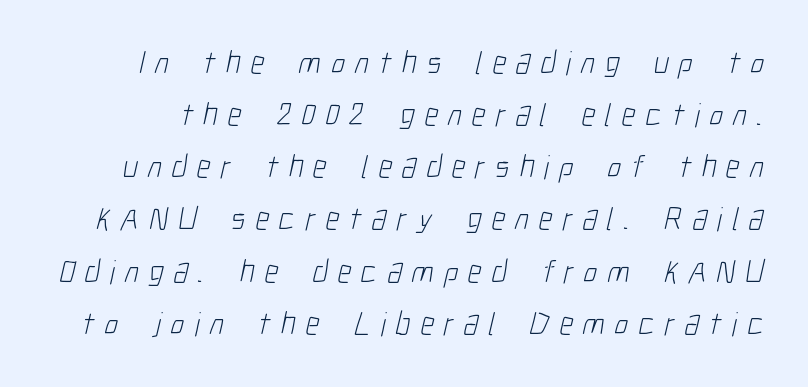
Each new line begins a customary step beneath the previous one. Grotesque or geometric, the face here clearly has no serifs. Varying glyph widths throughout — classic text-font behaviour. Caption: face not bold, strokes unweighted.
